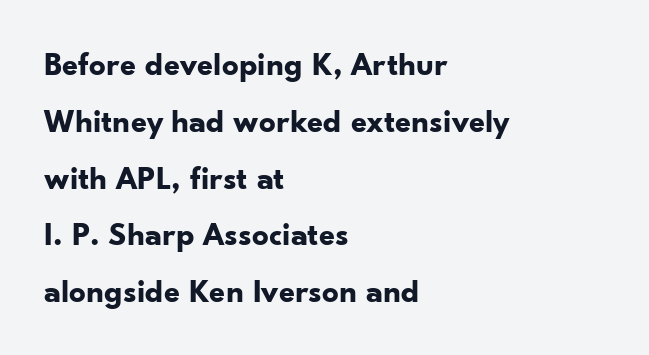
The image shows 33 px bold sans-serif type, upright; set left-aligned, line spacing 1.72x, normal letter spacing, not underlined; low stroke contrast and a small x-height.
